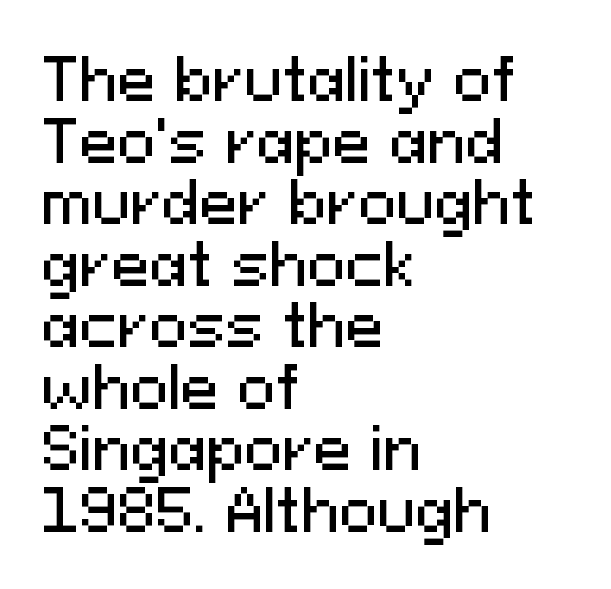
Clear beneath every line of the passage. Notice how the passage keeps a crisp vertical edge on the left only. The letters stand straight up with perfectly vertical stems. The space between consecutive lines is stingy. Font category for this specimen: sans-serif. Is the letter spacing exaggerated? No — it looks like the ordinary default.
